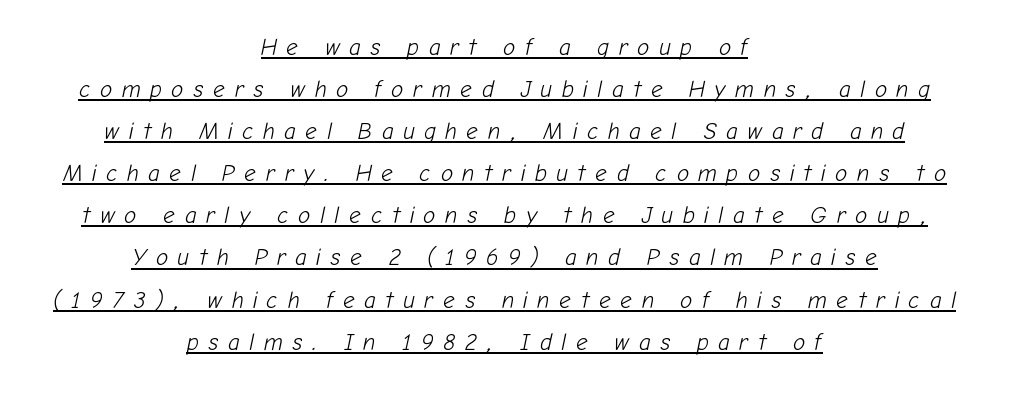
The image shows 23 px text type, italic (leaning right); set centered, line spacing 1.83x, unusually wide letter spacing (+0.41 em), underlined.
